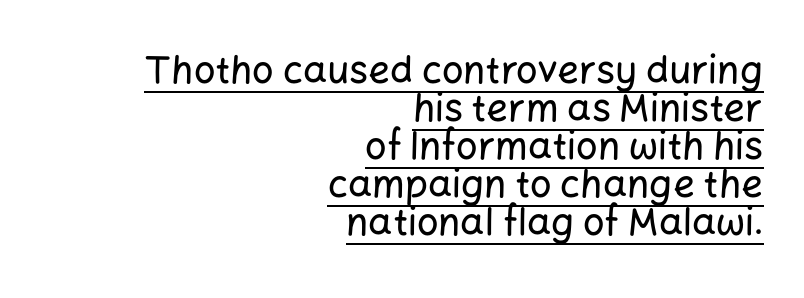
The image shows 38 px sans-serif type, upright; set right-aligned, tight line spacing (1.0x), normal letter spacing, underlined; low stroke contrast and a medium x-height.
